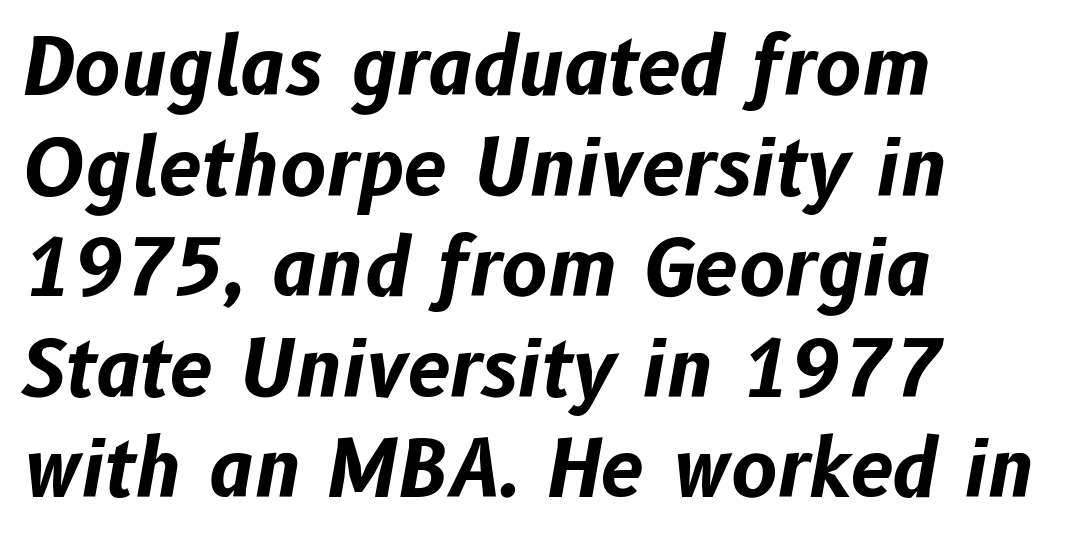
{"italic": "yes", "lean": "right", "slant_degrees": 10, "bold": "yes", "weight": "bold", "width": "normal", "stroke_contrast": "low", "x_height": "medium", "monospaced": "no", "underline": "no", "align": "left", "line_spacing": "normal", "line_spacing_ratio": 1.29, "letter_spacing": "normal", "letter_spacing_em": 0.0, "glyph_px": 78}
